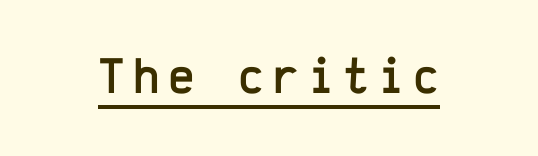
The image shows 51 px sans-serif type, upright, monospaced; set underlined; low stroke contrast and a medium x-height.
